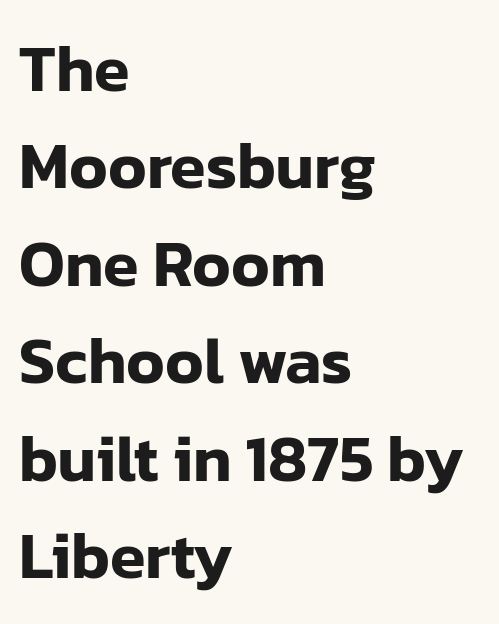
{"serif": "no", "italic": "no", "width": "normal", "stroke_contrast": "low", "x_height": "medium", "monospaced": "no", "underline": "no", "align": "left", "line_spacing": "normal", "line_spacing_ratio": 1.5, "letter_spacing": "normal", "letter_spacing_em": 0.0, "glyph_px": 65}
